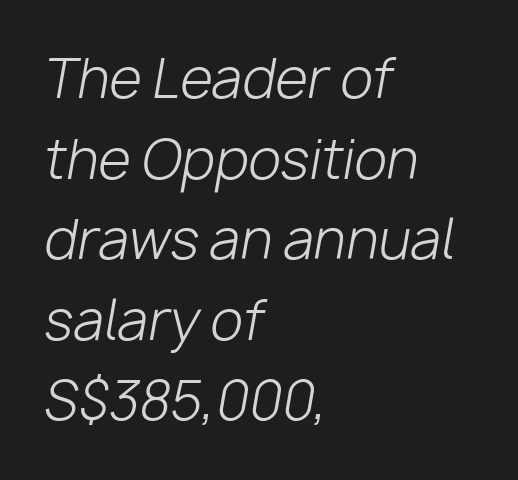
Q: Is the text bold? A: No.
Q: Is the text italic (slanted)? A: Yes, it leans right by about 10 degrees.
Q: Is the text underlined? A: No.
Q: How is the paragraph aligned? A: Left-aligned.
Q: Is the spacing between letters normal or unusually wide? A: Normal.
Q: Is the spacing between lines tight, normal or loose? A: Normal.
Q: Width (condensed, normal, or wide)? A: Normal.
Q: Stroke contrast? A: Low.
Q: x-height? A: Medium.
Q: Monospaced? A: No.
